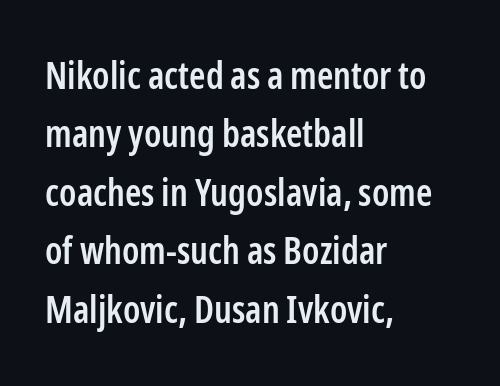
Q: Is the text bold? A: Semi-bold.
Q: Is the text italic (slanted)? A: No, it is upright.
Q: Is the typeface a serif or a sans-serif typeface? A: Sans-serif.
Q: Is the text underlined? A: No.
Q: How is the paragraph aligned? A: Left-aligned.
Q: Is the spacing between letters normal or unusually wide? A: Normal.
Q: Is the spacing between lines tight, normal or loose? A: Normal.
Q: Width (condensed, normal, or wide)? A: Condensed.
Q: Stroke contrast? A: Low.
Q: x-height? A: Medium.
Q: Monospaced? A: No.
